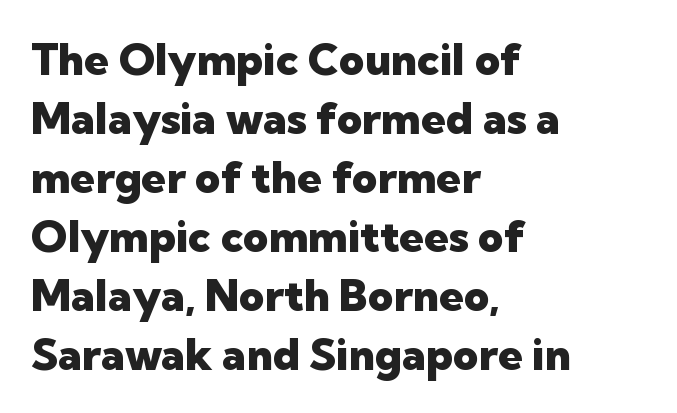
Vertical strokes here are truly vertical. The rendering uses a bold face; every stroke is thick and dark. The passage is arranged the way most books set body copy — flush left. Observe the ordinary spacing: letters are neighbours, not strangers. Quick note: underline off. You could not count columns in this text — the font is proportionally spaced.
